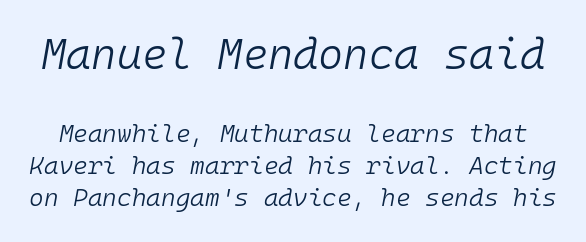
The designer left line spacing at the default. Letters rest on an invisible, unmarked baseline. Think of a typewriter: that constant character pitch is what you see here. Counters stay open thanks to moderate or lighter strokes. Tracking here is standard; glyphs follow each other at the usual distance. The initial chunk of copy outweighs the following chunk in type size.
